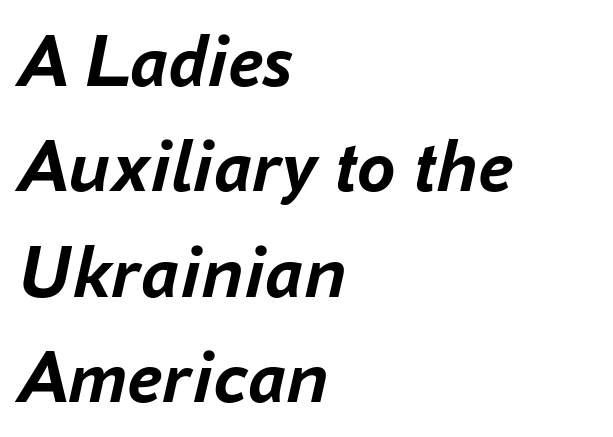
Q: Is the text bold? A: Yes.
Q: Is the text italic (slanted)? A: Yes, it leans right by about 16 degrees.
Q: Is the text underlined? A: No.
Q: How is the paragraph aligned? A: Left-aligned.
Q: Is the spacing between letters normal or unusually wide? A: Normal.
Q: Is the spacing between lines tight, normal or loose? A: Normal.
Q: Width (condensed, normal, or wide)? A: Normal.
Q: Stroke contrast? A: Low.
Q: x-height? A: Medium.
Q: Monospaced? A: No.
